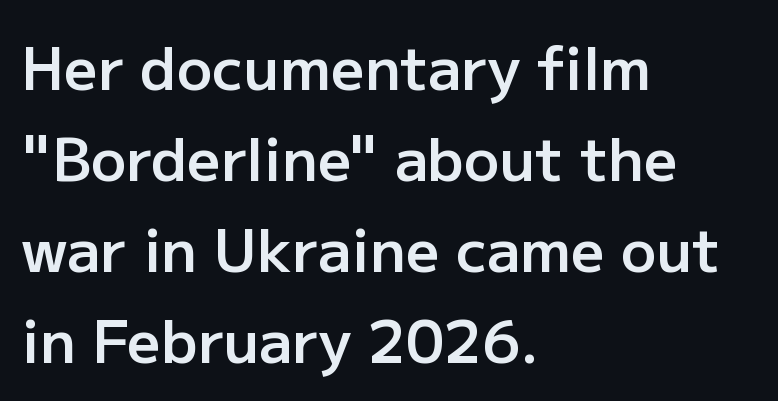
{"serif": "no", "italic": "no", "bold": "semi", "weight": "semibold", "width": "normal", "stroke_contrast": "low", "x_height": "medium", "monospaced": "no", "underline": "no", "align": "left", "line_spacing": "normal", "line_spacing_ratio": 1.54, "letter_spacing": "normal", "letter_spacing_em": 0.0, "glyph_px": 59}
